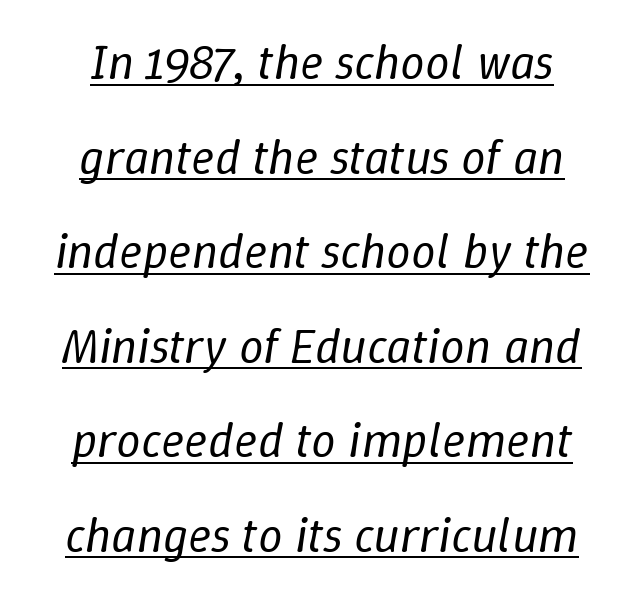
Vertical spacing — loose. Notice how the stems are inclined rather than vertical — that's the hallmark of italics. Looks like someone drew a line under every word here. Tracking here is standard; glyphs follow each other at the usual distance.
